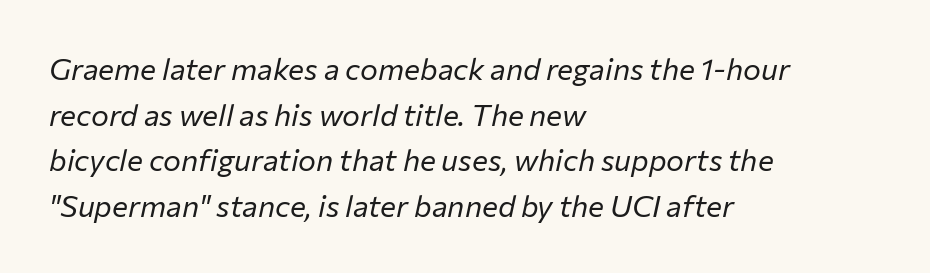
Q: Is the text bold? A: No.
Q: Is the text italic (slanted)? A: Yes, it leans right by about 12 degrees.
Q: Is the text underlined? A: No.
Q: How is the paragraph aligned? A: Left-aligned.
Q: Is the spacing between letters normal or unusually wide? A: Normal.
Q: Is the spacing between lines tight, normal or loose? A: Normal.
Q: Width (condensed, normal, or wide)? A: Normal.
Q: Stroke contrast? A: Low.
Q: x-height? A: Medium.
Q: Monospaced? A: No.
